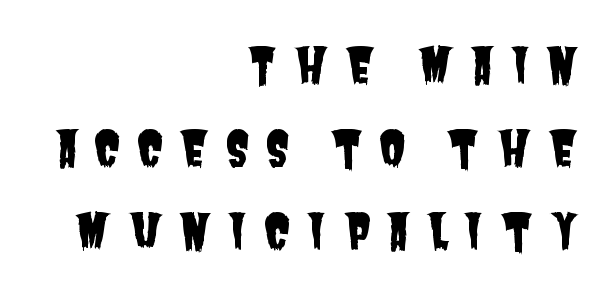
Q: Is the typeface a serif or a sans-serif typeface? A: Sans-serif.
Q: Is the text underlined? A: No.
Q: How is the paragraph aligned? A: Right-aligned.
Q: Is the spacing between letters normal or unusually wide? A: Unusually wide.
Q: Is the spacing between lines tight, normal or loose? A: Normal.
Q: Width (condensed, normal, or wide)? A: Condensed.
Q: Stroke contrast? A: Low.
Q: x-height? A: Large.
Q: Monospaced? A: No.
